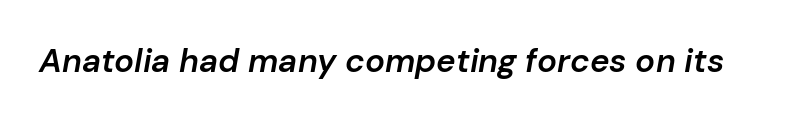
The image shows 33 px semibold type, italic (leaning right); set normal letter spacing, not underlined; low stroke contrast and a medium x-height.
